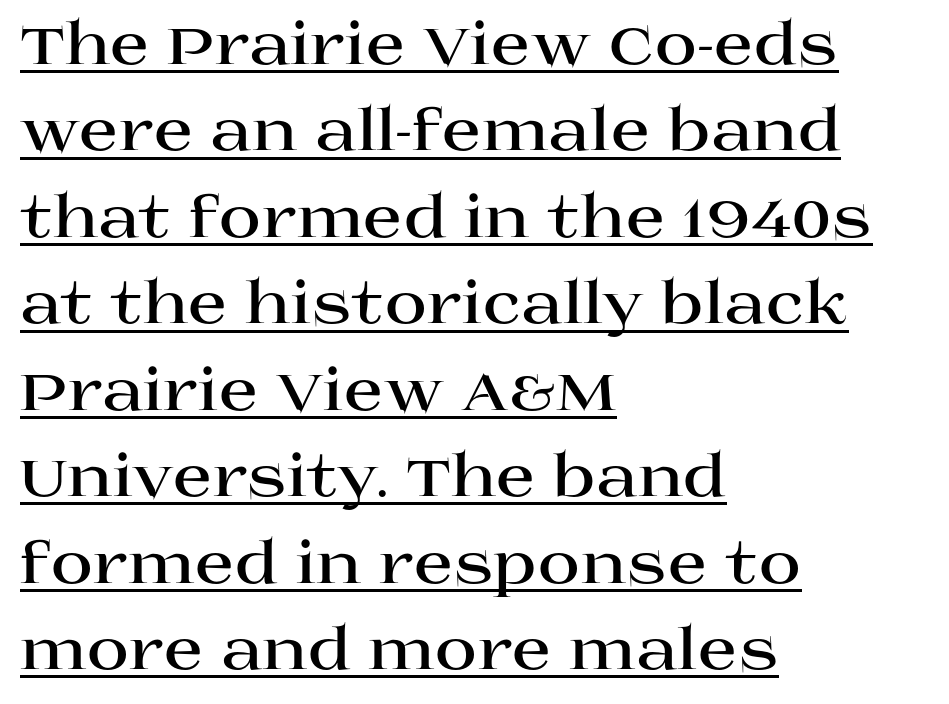
The image shows 58 px bold, wide serif type, upright; set left-aligned, normal line spacing (1.49x), normal letter spacing, underlined; high stroke contrast and a large x-height.
